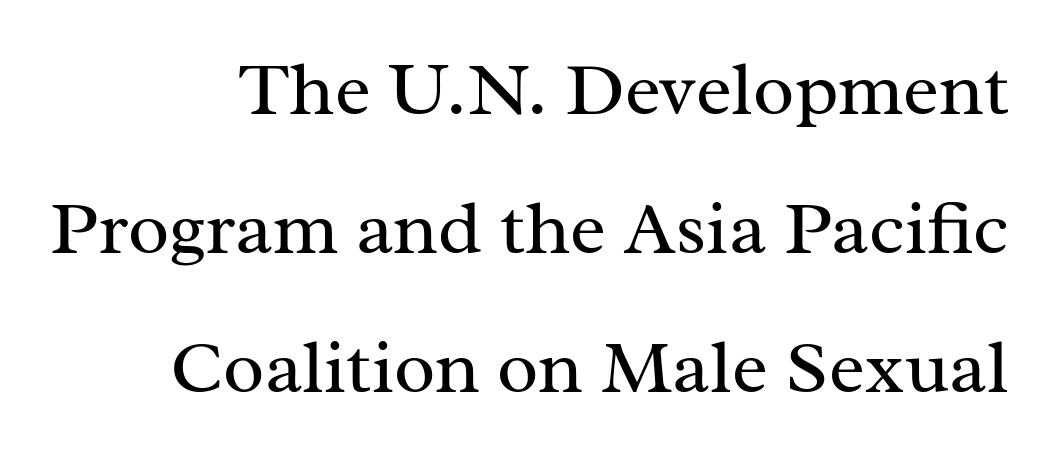
The image shows 76 px regular-weight serif type, upright; set line spacing 1.83x, normal letter spacing, not underlined; medium stroke contrast and a medium x-height.
